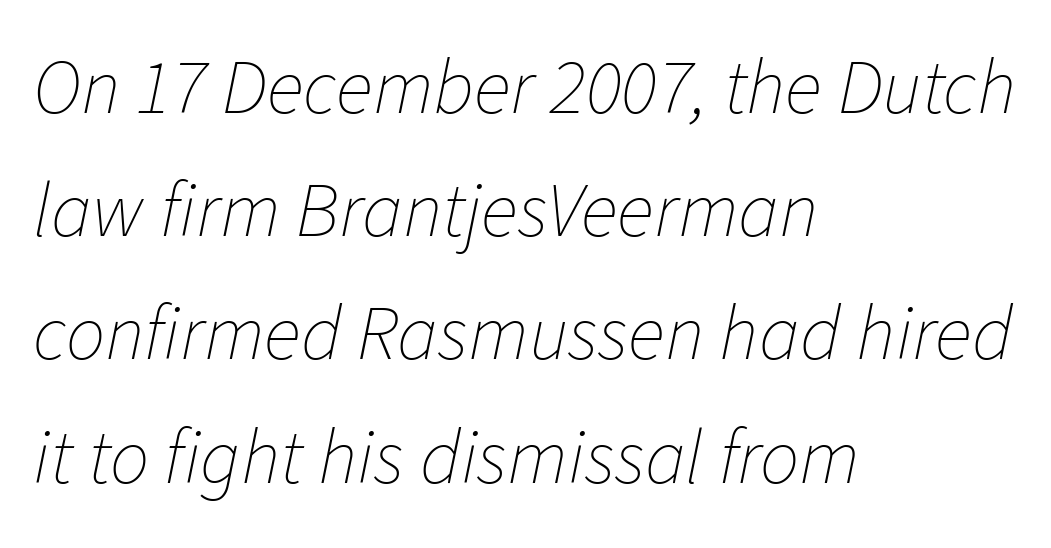
Is the type slanted? Yes — the strokes lean at a clear angle. Words float on clear page, feet unadorned. Layout note: lines flush left. The face looks like a standard text weight, possibly lighter. Quick note: interline space is typical. The face used here is rendered with its standard letterfit.
